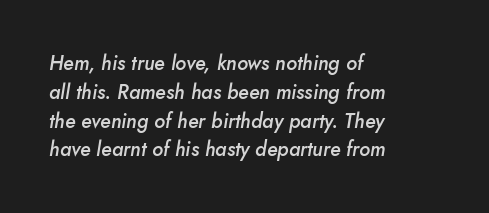
{"italic": "yes", "lean": "right", "slant_degrees": 10, "bold": "semi", "underline": "no", "align": "left", "line_spacing": "normal", "line_spacing_ratio": 1.44, "letter_spacing": "normal", "letter_spacing_em": 0.0, "glyph_px": 20}
